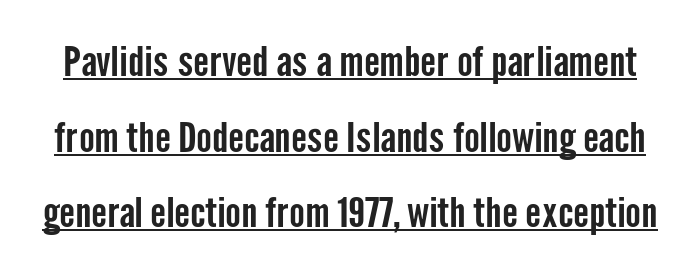
{"serif": "no", "italic": "no", "width": "condensed", "stroke_contrast": "low", "x_height": "medium", "monospaced": "no", "underline": "yes", "line_spacing_ratio": 1.8, "letter_spacing": "normal", "letter_spacing_em": 0.0, "glyph_px": 42}
